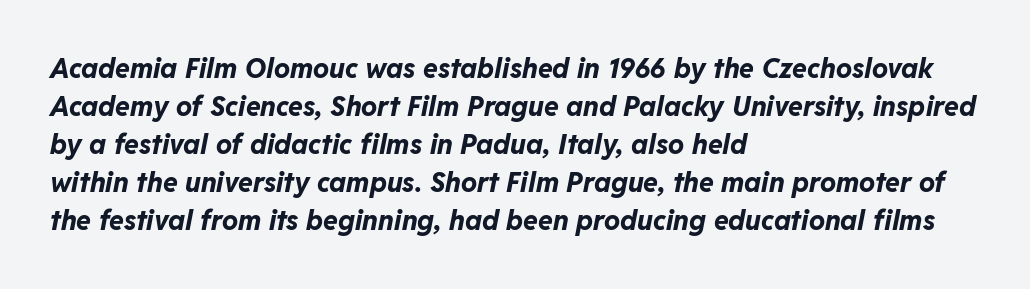
These lines sit exactly where default settings would place them. Emphasis-style slanted type is in use. Observe the ordinary spacing: letters are neighbours, not strangers. The text block is weighted toward the left margin, trailing off unevenly rightward.
